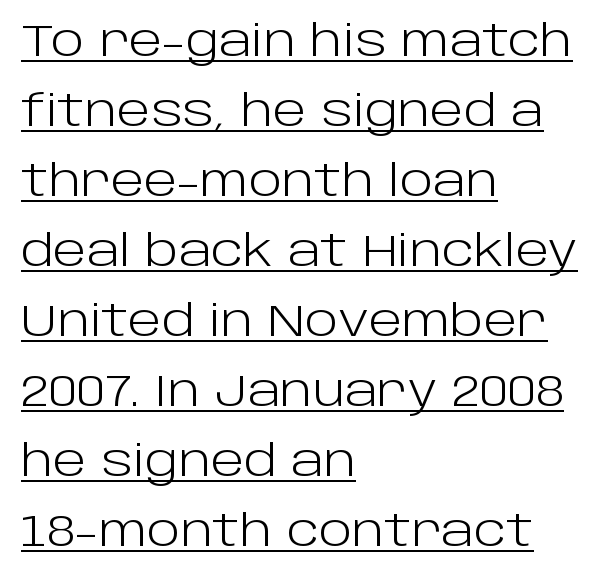
The image shows 44 px light sans-serif type, upright; set left-aligned, normal line spacing (1.59x), normal letter spacing, underlined; low stroke contrast and a large x-height.
